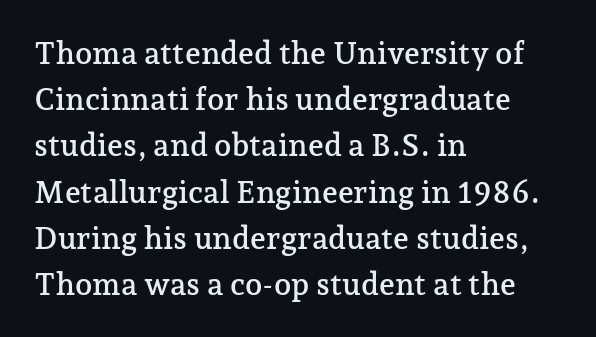
It's the straight-up-and-down kind of type. Is there much room between lines? A standard amount, neither cramped nor airy. One-word summary of the alignment: left. These lines are composed in type with serifs. Each word holds together tightly as a unit, with standard inter-letter gaps.
